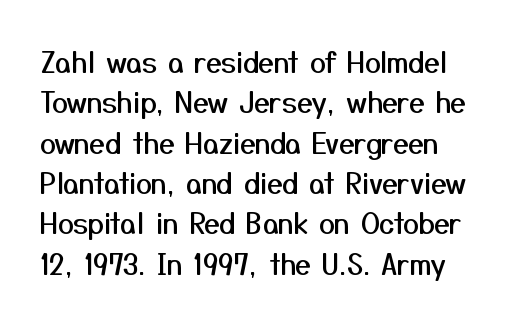
Q: Is the text italic (slanted)? A: No, it is upright.
Q: Is the typeface a serif or a sans-serif typeface? A: Sans-serif.
Q: Is the text underlined? A: No.
Q: Is the spacing between letters normal or unusually wide? A: Normal.
Q: Is the spacing between lines tight, normal or loose? A: Normal.
Q: Width (condensed, normal, or wide)? A: Normal.
Q: Stroke contrast? A: Medium.
Q: x-height? A: Medium.
Q: Monospaced? A: No.
